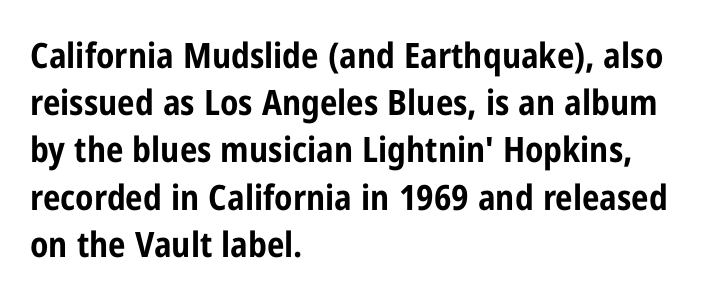
The image shows 35 px bold, condensed sans-serif type, upright; set left-aligned, normal line spacing (1.35x), normal letter spacing, not underlined; low stroke contrast and a medium x-height.
